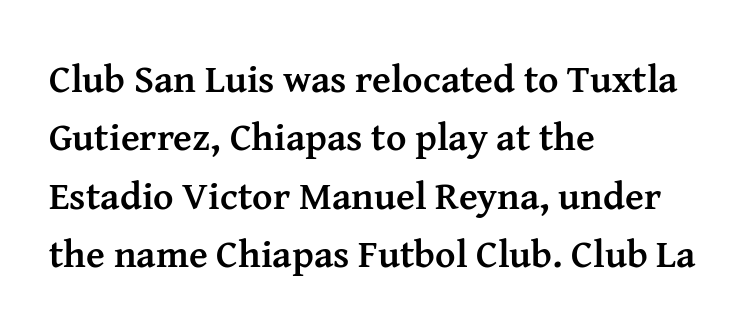
The typesetting leans heavy: a genuine bold. This sample uses an upright cut, with every glyph sitting square on the baseline. The leading is moderate, giving the passage an even texture. The space beneath each line is pristine and unruled. The gaps between neighbouring characters are ordinary and unremarkable.
